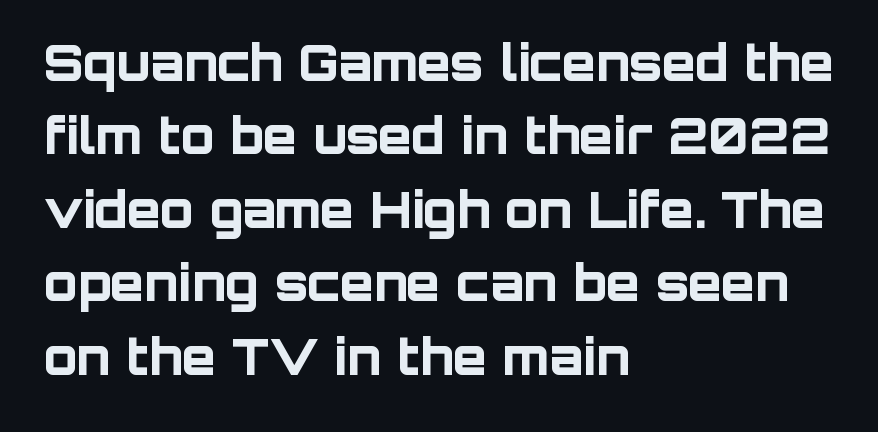
Default kerning and tracking; the words read as compact shapes. Proportional: the letters do not fall into vertical columns. Designer's note — italics off, roman on. Leading matches the norm, producing a regular column. Caption: multi-line text, flush left, ragged right. To sum up the face: it is a sans, with no serifs.
